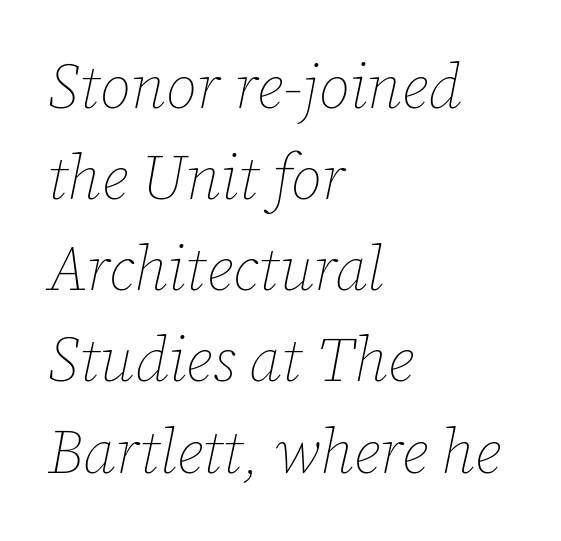
Q: Is the text bold? A: No.
Q: Is the text italic (slanted)? A: Yes, it leans right by about 12 degrees.
Q: Is the text underlined? A: No.
Q: How is the paragraph aligned? A: Left-aligned.
Q: Is the spacing between letters normal or unusually wide? A: Normal.
Q: Is the spacing between lines tight, normal or loose? A: Normal.
Q: Width (condensed, normal, or wide)? A: Normal.
Q: Stroke contrast? A: Low.
Q: x-height? A: Medium.
Q: Monospaced? A: No.
